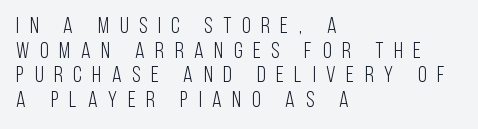
The image shows 22 px text type, upright; set left-aligned, tight line spacing (1.12x), unusually wide letter spacing (+0.49 em), not underlined.
